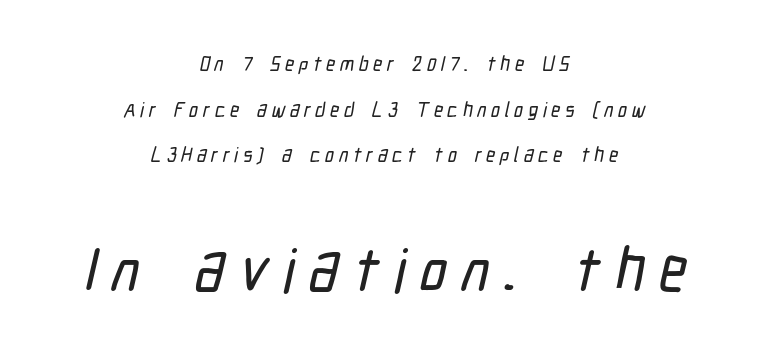
{"serif": "no", "width": "condensed", "stroke_contrast": "low", "x_height": "medium", "monospaced": "no", "underline": "no", "align": "center", "line_spacing": "loose", "line_spacing_ratio": 2.28, "letter_spacing": "wide", "letter_spacing_em": 0.23, "larger_block": "second", "size_ratio": 3.05, "glyph_px": 61}
